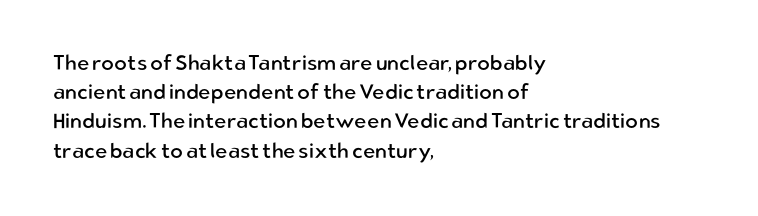
Q: Is the text bold? A: No.
Q: Is the text italic (slanted)? A: No, it is upright.
Q: Is the text underlined? A: No.
Q: How is the paragraph aligned? A: Left-aligned.
Q: Is the spacing between letters normal or unusually wide? A: Normal.
Q: Is the spacing between lines tight, normal or loose? A: Normal.
